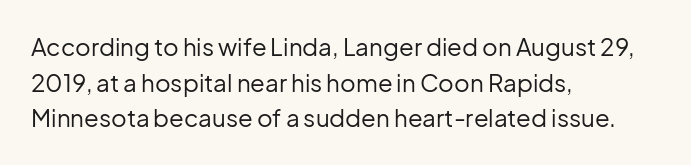
{"italic": "no", "bold": "no", "underline": "no", "align": "left", "line_spacing": "normal", "line_spacing_ratio": 1.48, "letter_spacing": "normal", "letter_spacing_em": 0.0, "glyph_px": 24}
